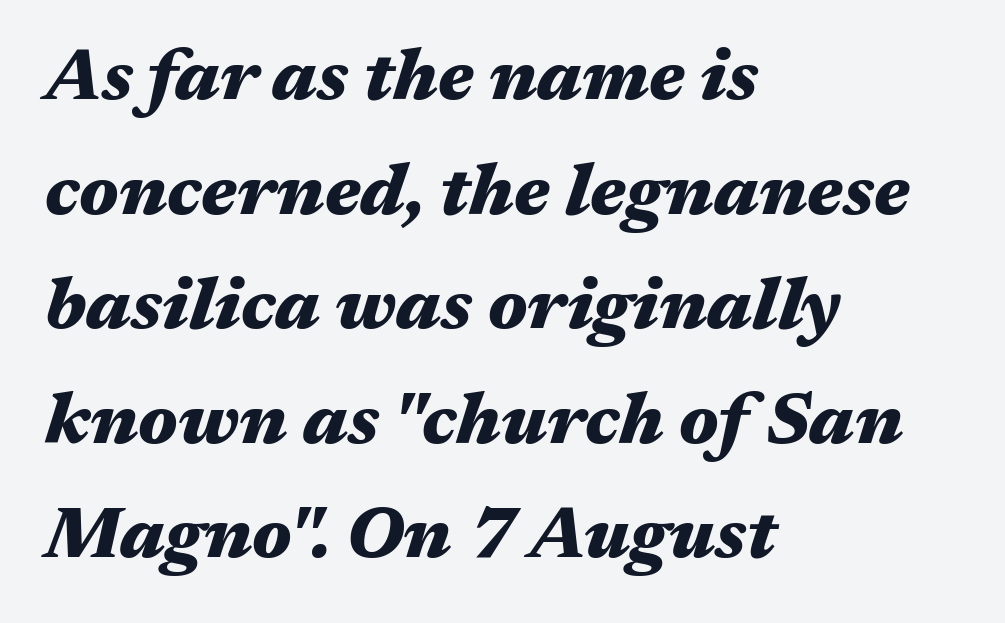
The image shows 73 px heavy, wide type, italic (leaning right); set left-aligned, normal line spacing (1.57x), normal letter spacing, not underlined; medium stroke contrast and a medium x-height.
